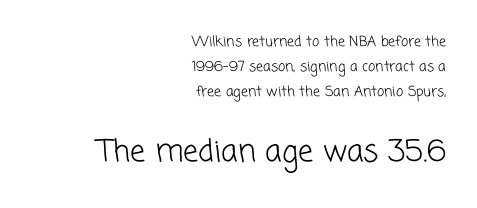
Q: Is the text bold? A: No.
Q: Is the typeface a serif or a sans-serif typeface? A: Sans-serif.
Q: Is the text underlined? A: No.
Q: How is the paragraph aligned? A: Right-aligned.
Q: Is the spacing between letters normal or unusually wide? A: Normal.
Q: Which block of text is set in a larger size, the first (top) or the second (bottom)? A: The second (bottom) one.
Q: Width (condensed, normal, or wide)? A: Normal.
Q: Stroke contrast? A: Low.
Q: x-height? A: Medium.
Q: Monospaced? A: No.
